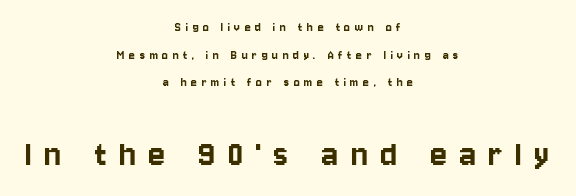
{"serif": "no", "italic": "no", "width": "condensed", "stroke_contrast": "low", "x_height": "large", "monospaced": "no", "underline": "no", "align": "center", "line_spacing": "loose", "line_spacing_ratio": 1.98, "letter_spacing": "wide", "letter_spacing_em": 0.32, "larger_block": "second", "size_ratio": 2.79, "glyph_px": 39}
